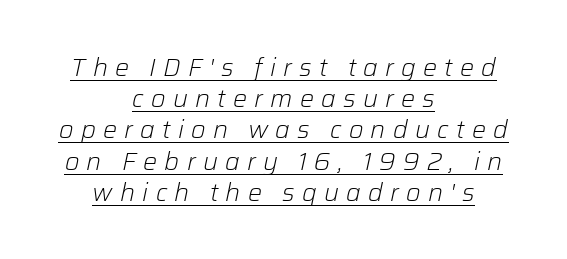
{"italic": "yes", "lean": "right", "slant_degrees": 12, "bold": "no", "underline": "yes", "align": "center", "line_spacing": "normal", "line_spacing_ratio": 1.25, "letter_spacing": "wide", "letter_spacing_em": 0.29, "glyph_px": 25}
